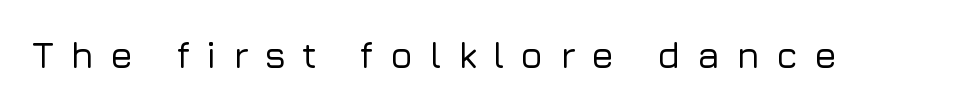
{"serif": "no", "italic": "no", "width": "normal", "stroke_contrast": "low", "x_height": "medium", "monospaced": "no", "underline": "no", "letter_spacing": "wide", "letter_spacing_em": 0.44, "glyph_px": 37}
